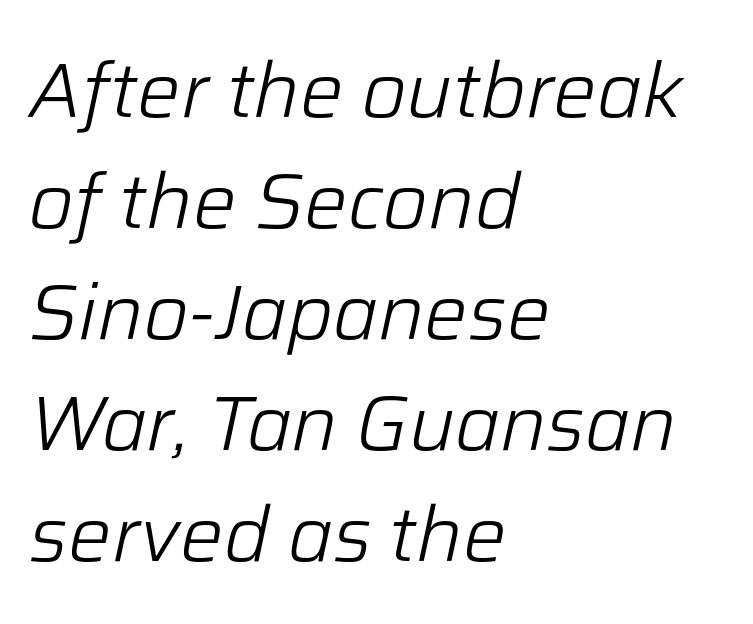
Italic: yes, the glyphs are oblique. Nobody drew a line under any word here. The letterforms sit at book weight or below. The leading is moderate, giving the passage an even texture. Here the designer chose a conventional face with non-uniform glyph widths.
